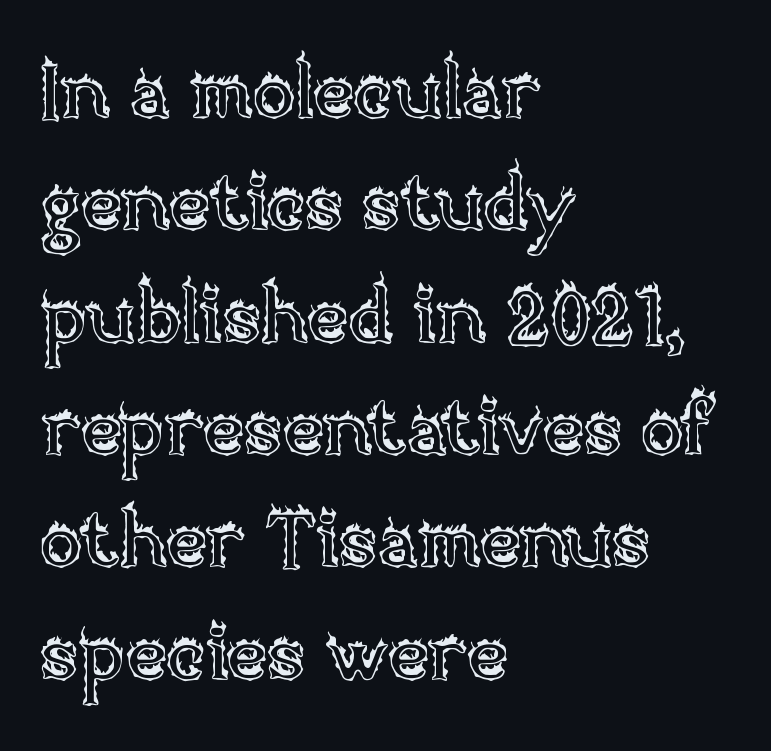
The image shows 78 px text type, upright; set left-aligned, normal line spacing (1.44x), normal letter spacing, not underlined; a large x-height.
